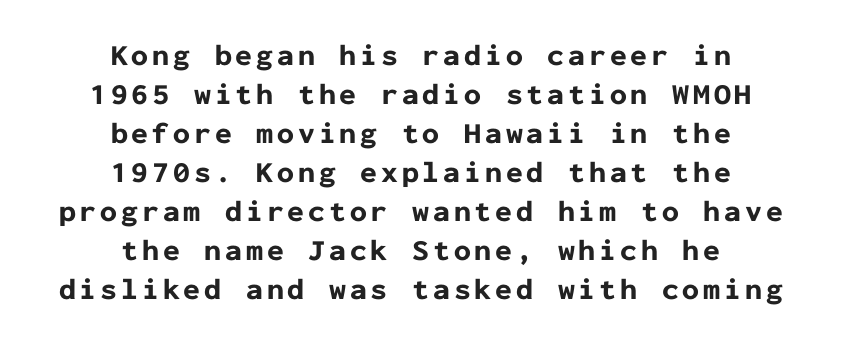
Q: Is the text bold? A: Yes.
Q: Is the text italic (slanted)? A: No, it is upright.
Q: Is the typeface a serif or a sans-serif typeface? A: Sans-serif.
Q: Is the text underlined? A: No.
Q: How is the paragraph aligned? A: Centered.
Q: Is the spacing between lines tight, normal or loose? A: Normal.
Q: Width (condensed, normal, or wide)? A: Normal.
Q: Stroke contrast? A: Low.
Q: x-height? A: Medium.
Q: Monospaced? A: Yes.
